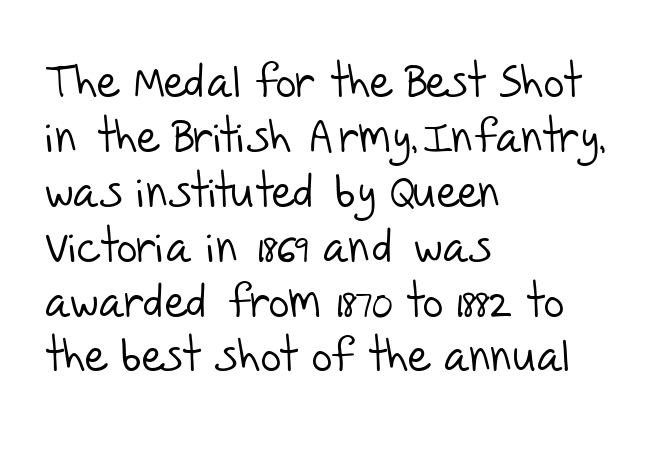
Q: Is the text bold? A: No.
Q: Is the typeface a serif or a sans-serif typeface? A: Sans-serif.
Q: Is the text underlined? A: No.
Q: How is the paragraph aligned? A: Left-aligned.
Q: Is the spacing between letters normal or unusually wide? A: Normal.
Q: Width (condensed, normal, or wide)? A: Normal.
Q: Stroke contrast? A: Low.
Q: x-height? A: Large.
Q: Monospaced? A: No.
